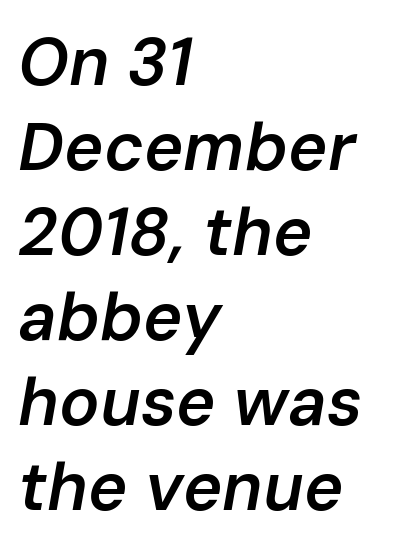
Q: Is the text bold? A: Semi-bold.
Q: Is the text italic (slanted)? A: Yes, it leans right by about 10 degrees.
Q: Is the text underlined? A: No.
Q: How is the paragraph aligned? A: Left-aligned.
Q: Is the spacing between letters normal or unusually wide? A: Normal.
Q: Is the spacing between lines tight, normal or loose? A: Normal.
Q: Width (condensed, normal, or wide)? A: Normal.
Q: Stroke contrast? A: Low.
Q: x-height? A: Medium.
Q: Monospaced? A: No.
